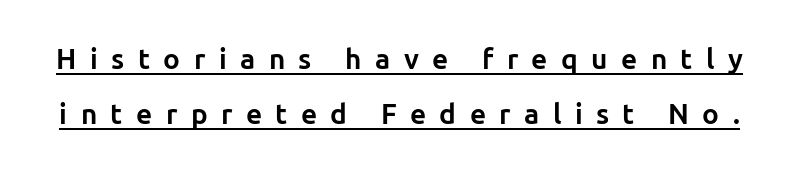
Glyph-to-glyph distance is far greater than everyday printed text. The axis of the letterforms is exactly vertical. Looks like regular typesetting: each glyph gets only the width it needs. Does a line run under the words? Yes, clearly. The font family rendered here belongs to the sans-serif group. Does the weight exceed regular? Yes, all the way to bold.
